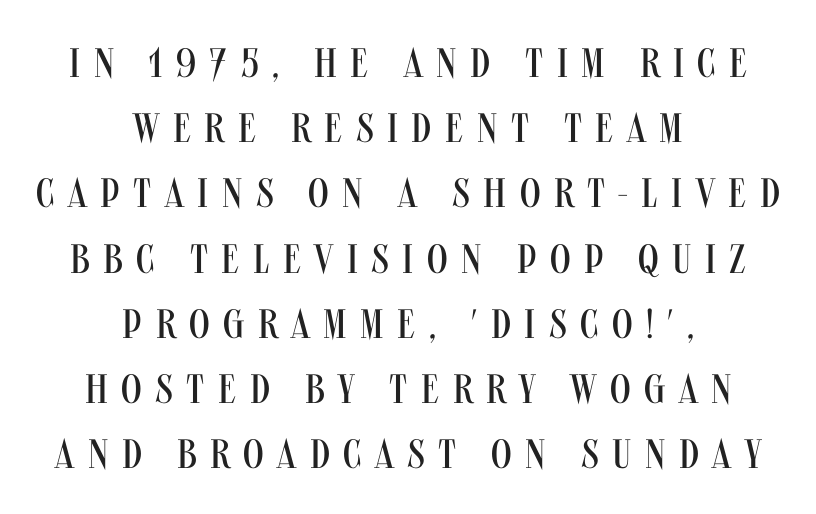
Visually the block forms a symmetrical silhouette, jagged on both flanks. The space beneath each line is pristine and unruled. A light-to-regular cut is what we see here. Regarding serifs, this sample does without them. Is the letter spacing exaggerated? Yes — the characters are pushed far apart.
